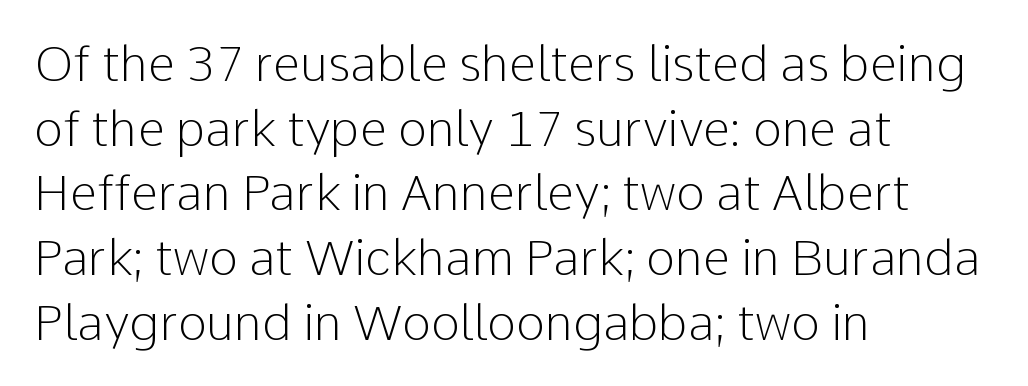
Alignment: flush left. Weight: in the light-to-regular range. Each letter's strokes conclude bluntly, with no projecting serifs. The baseline area is clear.
